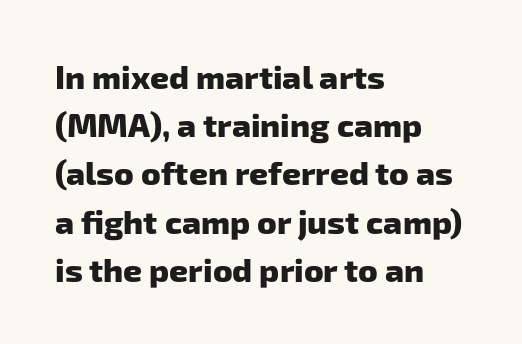
Q: Is the text bold? A: Yes.
Q: Is the typeface a serif or a sans-serif typeface? A: Sans-serif.
Q: Is the text underlined? A: No.
Q: How is the paragraph aligned? A: Left-aligned.
Q: Is the spacing between letters normal or unusually wide? A: Normal.
Q: Is the spacing between lines tight, normal or loose? A: Normal.
Q: Width (condensed, normal, or wide)? A: Normal.
Q: Stroke contrast? A: Low.
Q: x-height? A: Medium.
Q: Monospaced? A: No.
